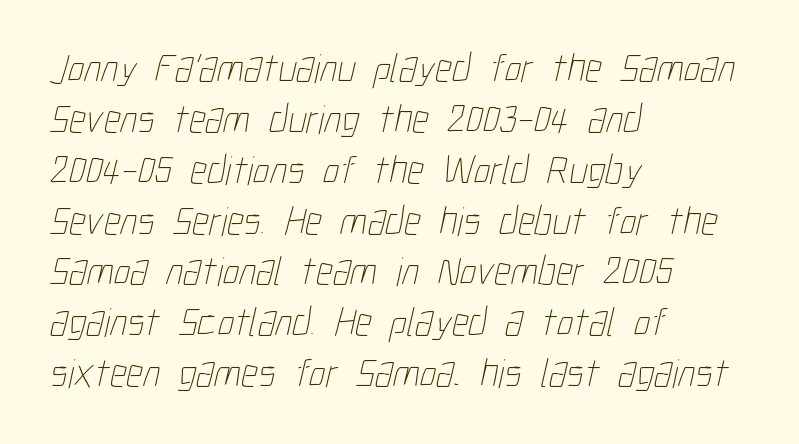
The image shows 41 px thin, condensed type; set left-aligned, line spacing 1.24x, normal letter spacing, not underlined; low stroke contrast and a medium x-height.
